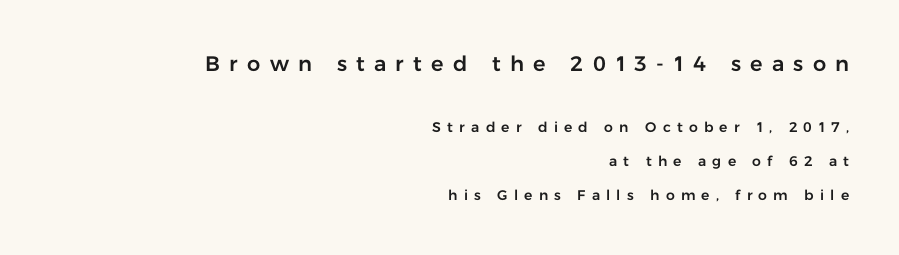
Q: Is the text italic (slanted)? A: No, it is upright.
Q: Is the text underlined? A: No.
Q: How is the paragraph aligned? A: Right-aligned.
Q: Is the spacing between letters normal or unusually wide? A: Unusually wide.
Q: Is the spacing between lines tight, normal or loose? A: Loose.
Q: Which block of text is set in a larger size, the first (top) or the second (bottom)? A: The first (top) one.
